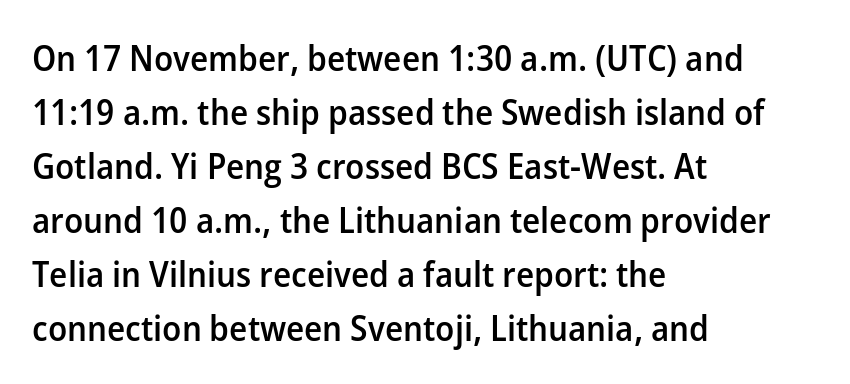
{"serif": "no", "italic": "no", "bold": "semi", "weight": "semibold", "width": "normal", "stroke_contrast": "low", "x_height": "medium", "monospaced": "no", "underline": "no", "align": "left", "line_spacing": "normal", "line_spacing_ratio": 1.5, "letter_spacing": "normal", "letter_spacing_em": 0.0, "glyph_px": 36}
